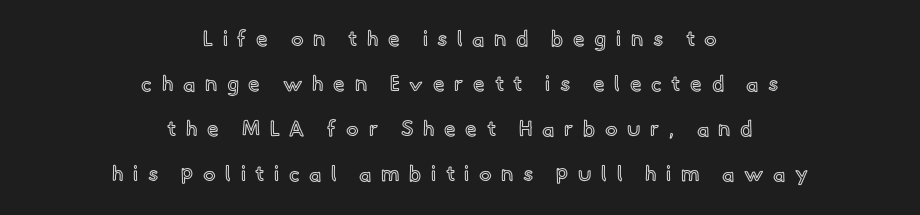
{"italic": "no", "underline": "no", "align": "center", "line_spacing": "loose", "line_spacing_ratio": 2.14, "letter_spacing": "wide", "letter_spacing_em": 0.46, "glyph_px": 21}
